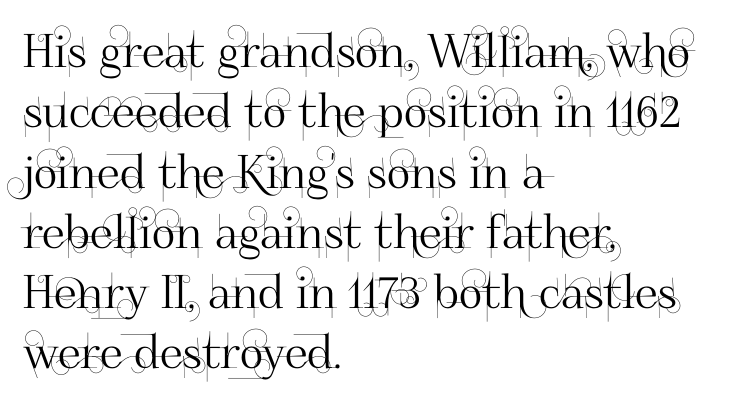
{"serif": "no", "italic": "no", "width": "normal", "stroke_contrast": "high", "x_height": "small", "monospaced": "no", "underline": "no", "align": "left", "line_spacing": "normal", "line_spacing_ratio": 1.31, "letter_spacing": "normal", "letter_spacing_em": 0.0, "glyph_px": 46}
